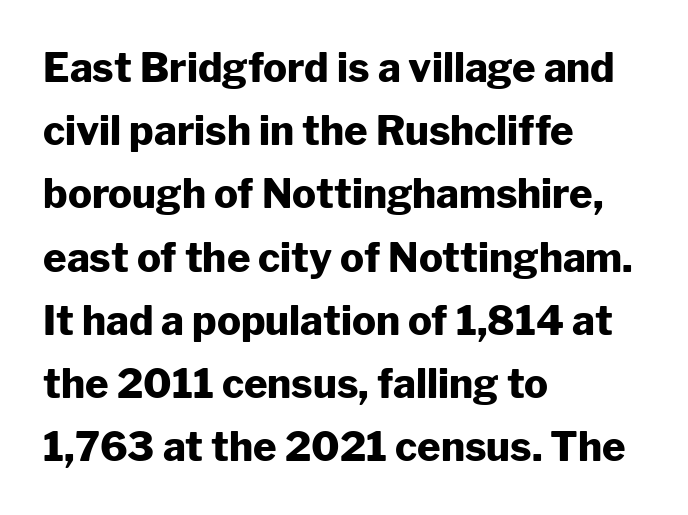
The image shows 40 px heavy sans-serif type, upright; set left-aligned, normal line spacing (1.58x), normal letter spacing, not underlined; low stroke contrast and a medium x-height.
